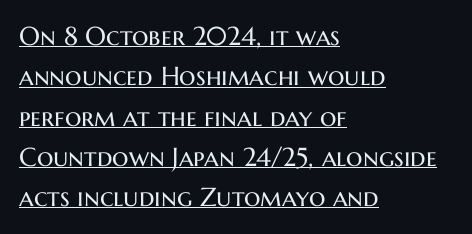
Q: Is the text bold? A: No.
Q: Is the text italic (slanted)? A: No, it is upright.
Q: Is the text underlined? A: Yes.
Q: How is the paragraph aligned? A: Left-aligned.
Q: Is the spacing between letters normal or unusually wide? A: Normal.
Q: Is the spacing between lines tight, normal or loose? A: Normal.
